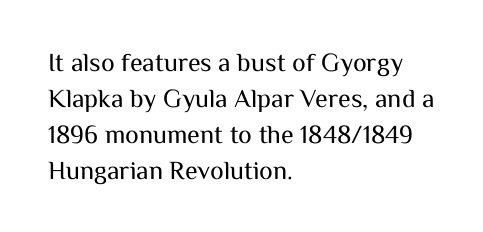
{"italic": "no", "bold": "no", "underline": "no", "align": "left", "line_spacing": "normal", "line_spacing_ratio": 1.39, "letter_spacing": "normal", "letter_spacing_em": 0.0, "glyph_px": 26}
